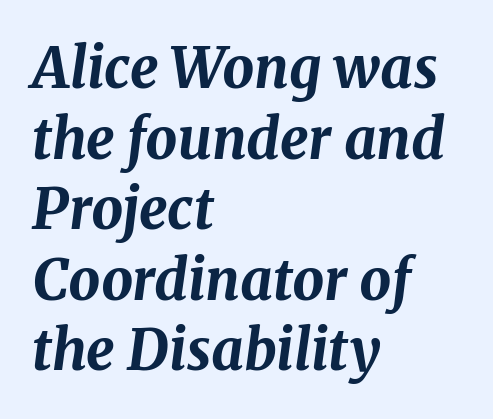
Each letter keeps its own natural width here, so spacing adapts to shape. Italic? Definitely — the glyphs are oblique. Is the type bold? Yes — the strokes are clearly thick and heavy. The block of text has a typical density, with ordinary space between rows.
